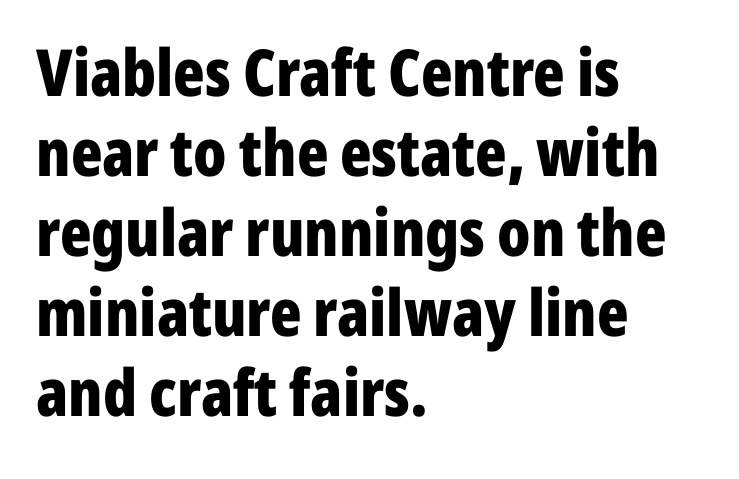
This sample has the flowing, uneven cadence of proportional lettering. Typesetter's note: full bold, strokes at maximum text heaviness. Posture: vertical. Note: no serifs on the glyphs. Short and long lines alike share a common starting point at left.
